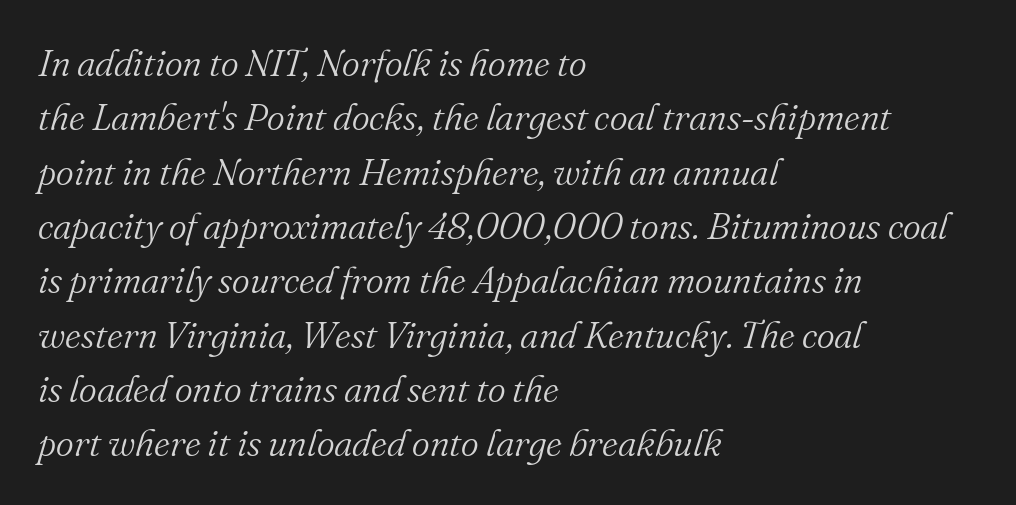
Q: Is the text bold? A: No.
Q: Is the text italic (slanted)? A: Yes, it leans right by about 16 degrees.
Q: Is the typeface a serif or a sans-serif typeface? A: Serif.
Q: Is the text underlined? A: No.
Q: How is the paragraph aligned? A: Left-aligned.
Q: Is the spacing between letters normal or unusually wide? A: Normal.
Q: Is the spacing between lines tight, normal or loose? A: Normal.
Q: Width (condensed, normal, or wide)? A: Normal.
Q: Stroke contrast? A: Medium.
Q: x-height? A: Small.
Q: Monospaced? A: No.
